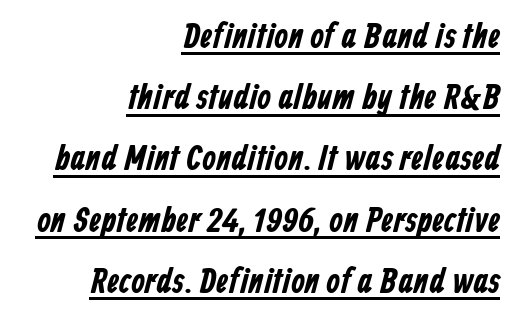
The lines are quadded right. Characters follow at the spacing the type designer built in. Unlike a traditional serif, this face leaves its strokes unadorned. A rule runs beneath these lines of type. Is this a fixed-width face? No — the glyphs have proportional, varying widths.
